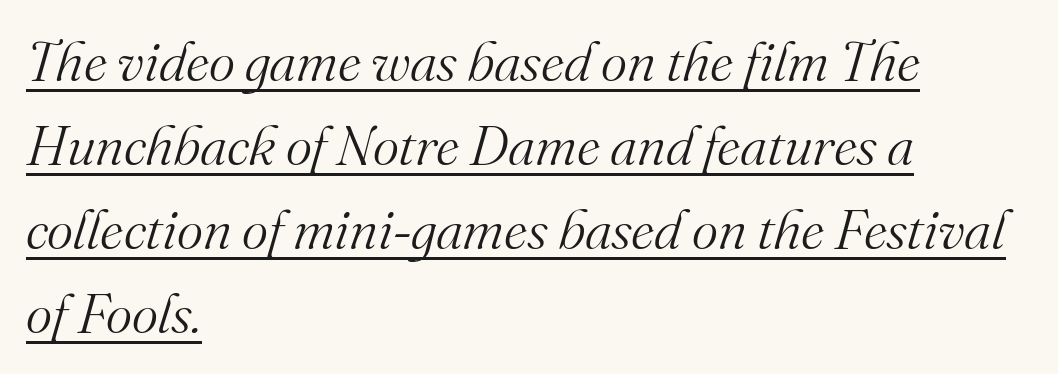
The image shows 56 px light serif type, italic (leaning right); set left-aligned, normal line spacing (1.5x), normal letter spacing, underlined; medium stroke contrast and a small x-height.
